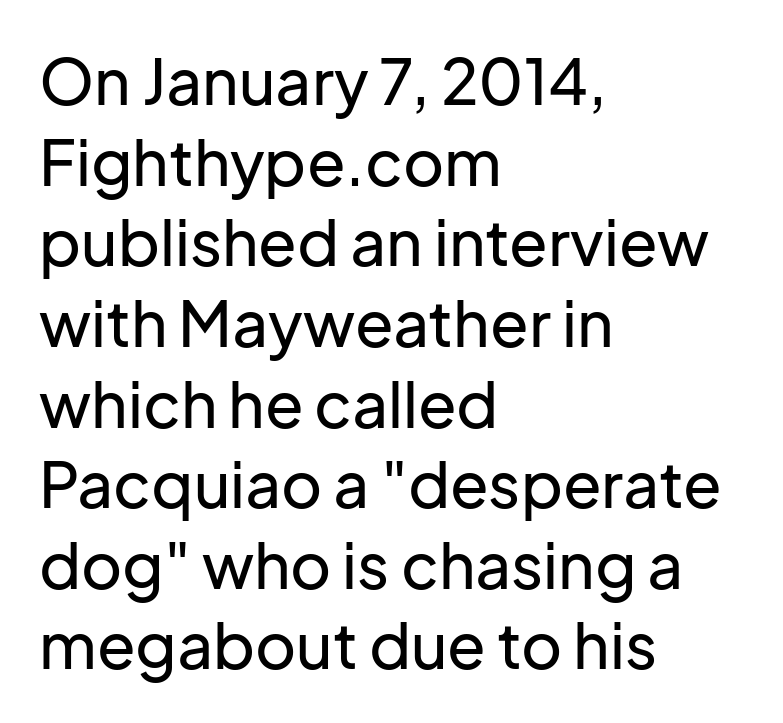
Q: Is the text italic (slanted)? A: No, it is upright.
Q: Is the typeface a serif or a sans-serif typeface? A: Sans-serif.
Q: Is the text underlined? A: No.
Q: How is the paragraph aligned? A: Left-aligned.
Q: Is the spacing between letters normal or unusually wide? A: Normal.
Q: Is the spacing between lines tight, normal or loose? A: Normal.
Q: Width (condensed, normal, or wide)? A: Normal.
Q: Stroke contrast? A: Low.
Q: x-height? A: Medium.
Q: Monospaced? A: No.
